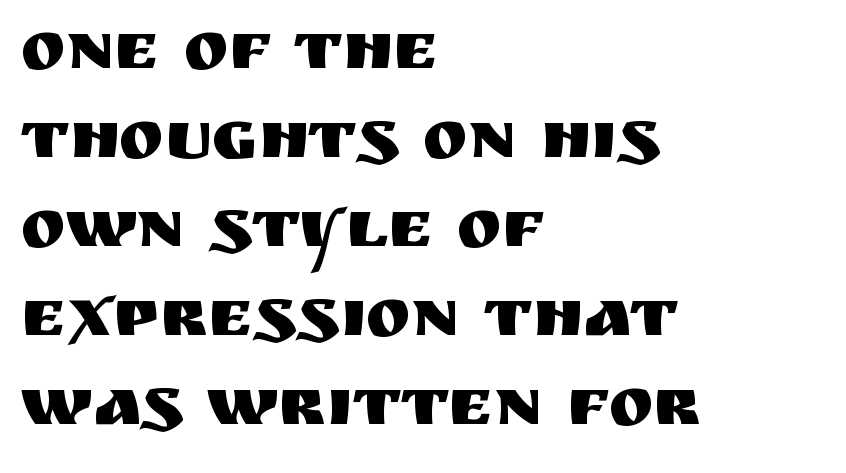
Type style note: lacks serifs. Layout note: lines flush left. Observe the ordinary spacing: letters are neighbours, not strangers. Descender tails drop into unmarked territory. The passage shown is typed in a proportional face where columns would drift. Whoever set this chose a conventional vertical rhythm.
